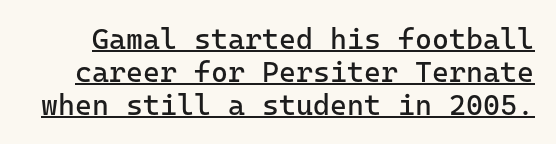
This sample uses plain, unmodified letter spacing. Interline gaps are noticeably narrow in this sample. Like a heading marked for emphasis, these lines bear an underscore. Nothing sits at the stroke ends, so this counts as sans-serif.
